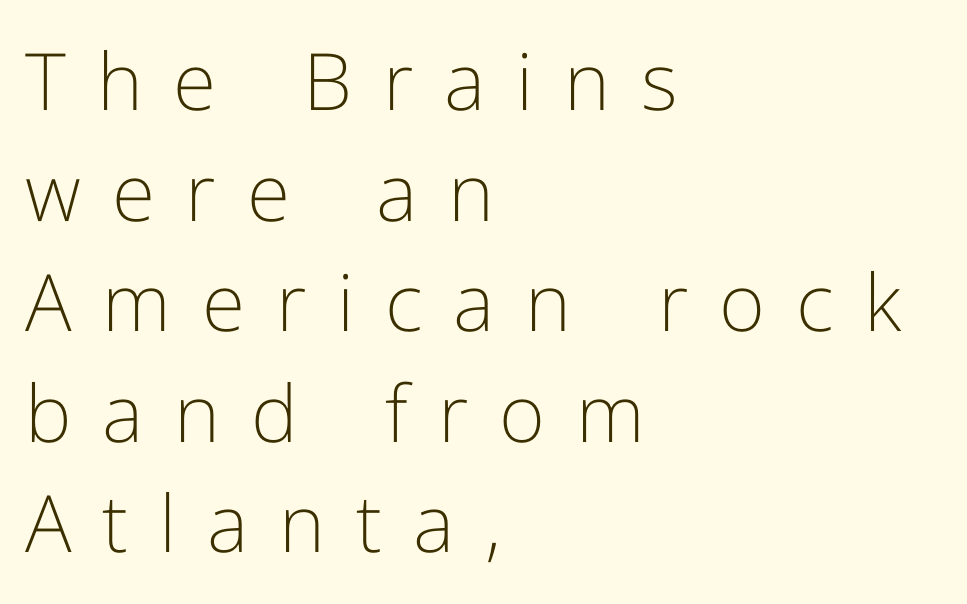
Q: Is the text bold? A: No.
Q: Is the text italic (slanted)? A: No, it is upright.
Q: Is the typeface a serif or a sans-serif typeface? A: Sans-serif.
Q: Is the text underlined? A: No.
Q: How is the paragraph aligned? A: Left-aligned.
Q: Is the spacing between letters normal or unusually wide? A: Unusually wide.
Q: Is the spacing between lines tight, normal or loose? A: Normal.
Q: Width (condensed, normal, or wide)? A: Normal.
Q: Stroke contrast? A: Low.
Q: x-height? A: Medium.
Q: Monospaced? A: No.
